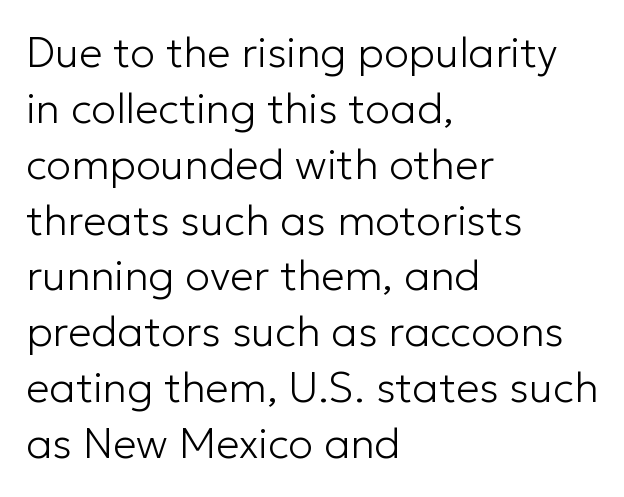
The image shows 42 px light sans-serif type, upright; set left-aligned, normal line spacing (1.33x), normal letter spacing, not underlined; low stroke contrast and a medium x-height.
